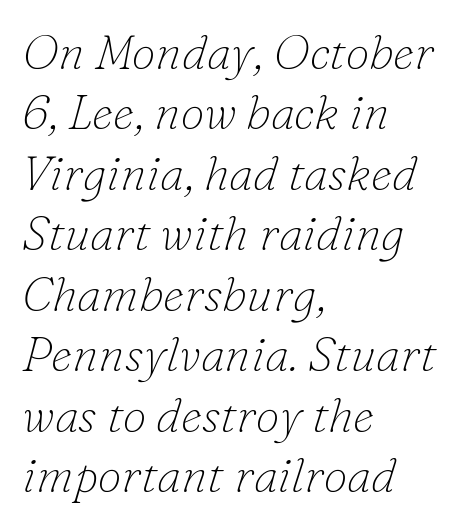
The face used here is rendered with its standard letterfit. The face used here has a pronounced slope to its letters. The setting favours the left margin, as ordinary paragraphs usually do. The designer left line spacing at the default. Rule under the text: the space is simply empty.
